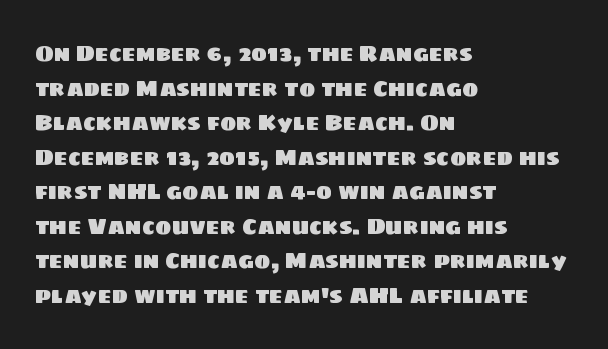
The space between consecutive lines is moderate. The type is set solid horizontally, with unmodified tracking. The passage is arranged the way most books set body copy — flush left. A bare baseline throughout the passage.
